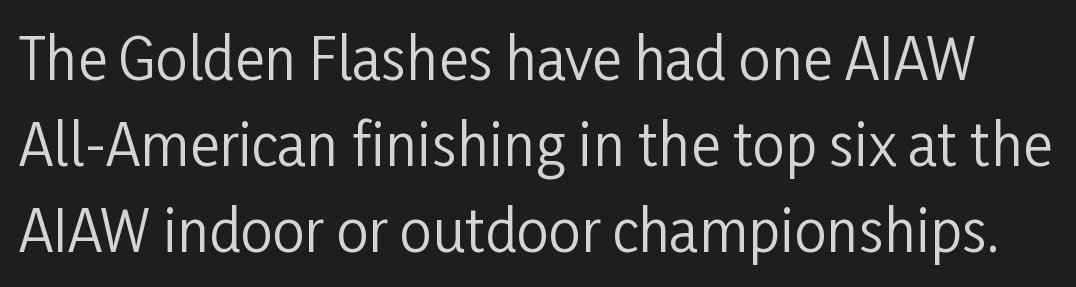
A typesetter would mark this as roman, not italic. The face looks like a standard text weight, possibly lighter. The glyphs are unaccompanied by any horizontal stroke below them. Words appear dense and cohesive because spacing is normal. No feet cap the strokes, marking this as sans-serif type. This sample keeps an unexceptional amount of space between lines.
